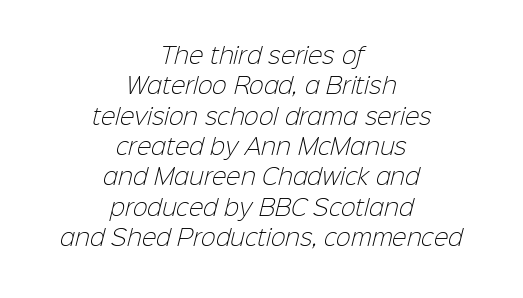
What's the leading like? Ordinary, nothing unusual. Tracking here is standard; glyphs follow each other at the usual distance. Weight class: somewhere from thin through regular. The area under the type is left untouched. Horizontal alignment here is central, giving a formal, balanced look.
